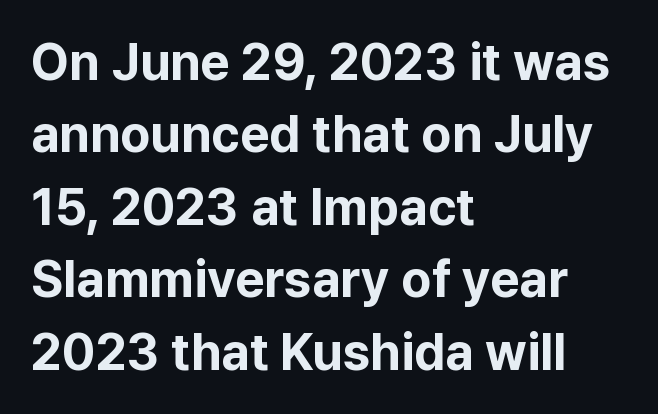
Q: Is the text bold? A: Yes.
Q: Is the text italic (slanted)? A: No, it is upright.
Q: Is the typeface a serif or a sans-serif typeface? A: Sans-serif.
Q: Is the text underlined? A: No.
Q: How is the paragraph aligned? A: Left-aligned.
Q: Is the spacing between letters normal or unusually wide? A: Normal.
Q: Is the spacing between lines tight, normal or loose? A: Normal.
Q: Width (condensed, normal, or wide)? A: Normal.
Q: Stroke contrast? A: Low.
Q: x-height? A: Medium.
Q: Monospaced? A: No.
